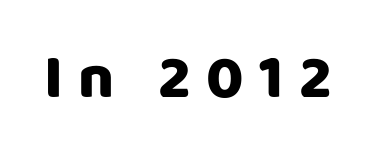
The image shows 62 px heavy sans-serif type, upright; set unusually wide letter spacing (+0.25 em), not underlined; low stroke contrast and a large x-height.
